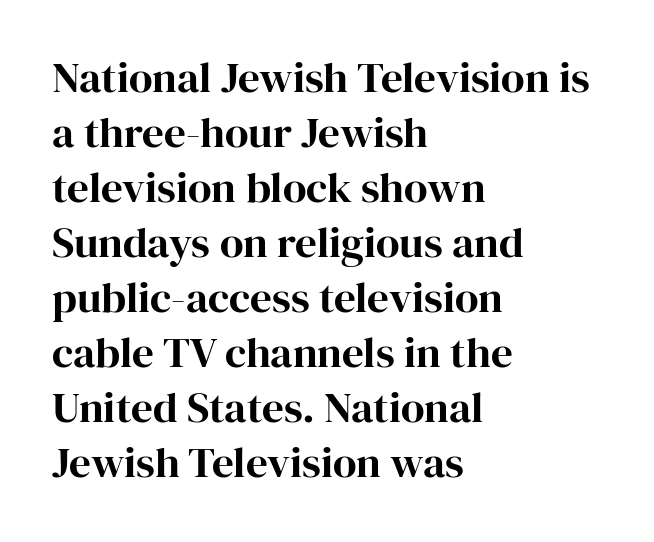
{"serif": "yes", "italic": "no", "width": "normal", "stroke_contrast": "high", "x_height": "medium", "monospaced": "no", "underline": "no", "align": "left", "line_spacing": "normal", "line_spacing_ratio": 1.28, "letter_spacing": "normal", "letter_spacing_em": 0.0, "glyph_px": 43}
